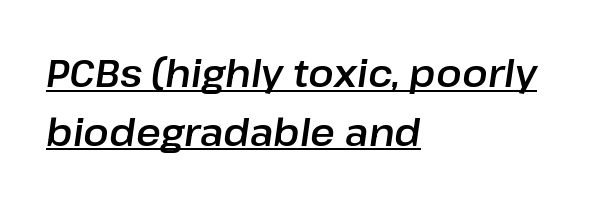
Q: Is the text italic (slanted)? A: Yes, it leans right by about 8 degrees.
Q: Is the text underlined? A: Yes.
Q: How is the paragraph aligned? A: Left-aligned.
Q: Is the spacing between letters normal or unusually wide? A: Normal.
Q: Is the spacing between lines tight, normal or loose? A: Normal.
Q: Width (condensed, normal, or wide)? A: Normal.
Q: Stroke contrast? A: Low.
Q: x-height? A: Medium.
Q: Monospaced? A: No.
